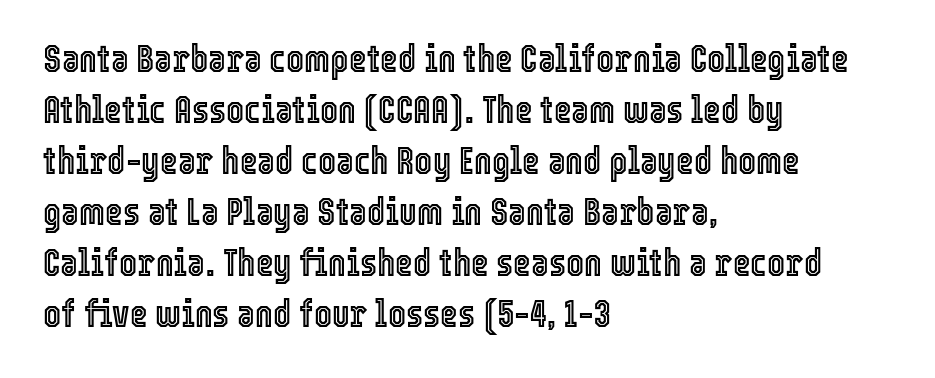
Casual observation: everything's shoved over to the left. Style check: upright. Each letter keeps its own natural width here, so spacing adapts to shape. The specimen omits any rule beneath the text block's lines.
